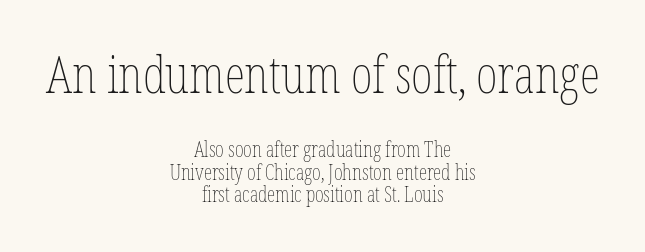
{"italic": "no", "bold": "no", "weight": "thin", "width": "condensed", "stroke_contrast": "low", "x_height": "medium", "monospaced": "no", "underline": "no", "align": "center", "line_spacing": "tight", "line_spacing_ratio": 1.07, "letter_spacing": "normal", "letter_spacing_em": 0.0, "larger_block": "first", "size_ratio": 2.48, "glyph_px": 52}
